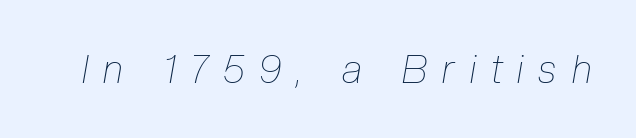
{"italic": "yes", "lean": "right", "slant_degrees": 10, "bold": "no", "weight": "thin", "width": "condensed", "stroke_contrast": "low", "x_height": "medium", "monospaced": "no", "underline": "no", "letter_spacing": "wide", "letter_spacing_em": 0.39, "glyph_px": 39}
